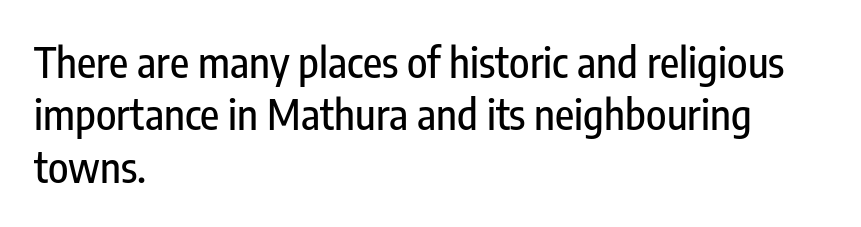
How would I describe the line gaps? Plain and ordinary. The face used here is proportionally spaced, like ordinary book or web type. A typesetter would label this face a sans. Characters follow at the spacing the type designer built in. The type sits square on the baseline with zero lean. In CSS terms this would be text-align: left.
